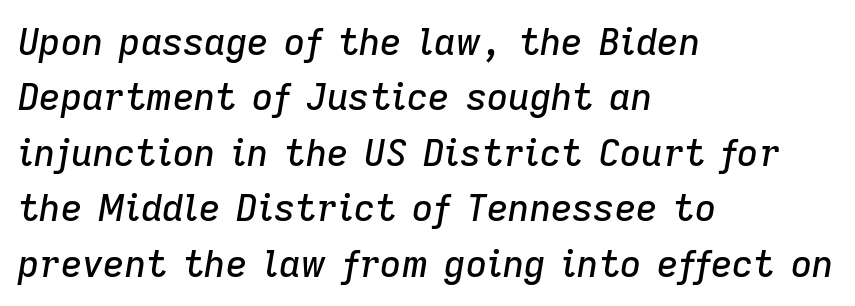
The image shows 37 px text type, italic (leaning right); set left-aligned, normal line spacing (1.5x), normal letter spacing, not underlined; low stroke contrast and a medium x-height.
